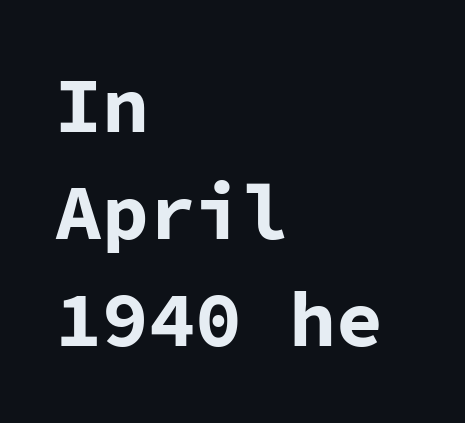
Q: Is the text bold? A: Yes.
Q: Is the text italic (slanted)? A: No, it is upright.
Q: Is the typeface a serif or a sans-serif typeface? A: Sans-serif.
Q: Is the text underlined? A: No.
Q: How is the paragraph aligned? A: Left-aligned.
Q: Is the spacing between letters normal or unusually wide? A: Normal.
Q: Is the spacing between lines tight, normal or loose? A: Normal.
Q: Width (condensed, normal, or wide)? A: Normal.
Q: Stroke contrast? A: Low.
Q: x-height? A: Medium.
Q: Monospaced? A: Yes.
